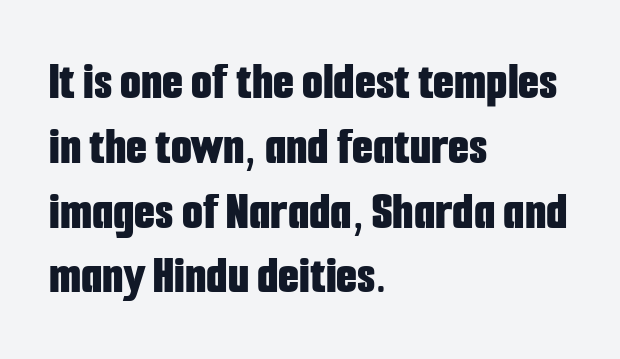
The image shows 54 px bold, condensed sans-serif type, upright; set left-aligned, line spacing 1.2x, normal letter spacing, not underlined; low stroke contrast and a medium x-height.
